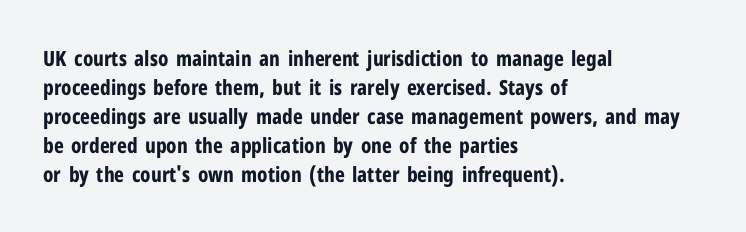
Q: Is the text bold? A: Yes.
Q: Is the text italic (slanted)? A: No, it is upright.
Q: Is the text underlined? A: No.
Q: How is the paragraph aligned? A: Left-aligned.
Q: Is the spacing between letters normal or unusually wide? A: Normal.
Q: Is the spacing between lines tight, normal or loose? A: Normal.
